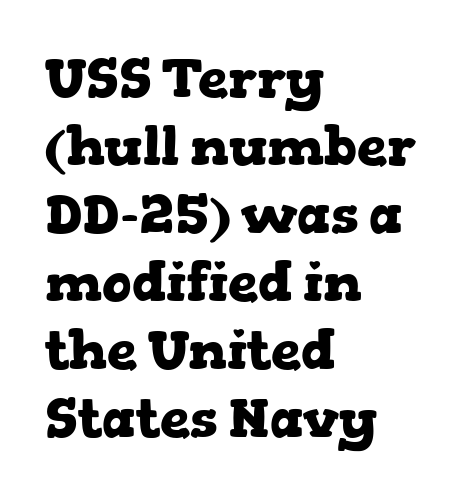
{"serif": "yes", "italic": "no", "bold": "yes", "weight": "heavy", "width": "wide", "stroke_contrast": "low", "x_height": "medium", "monospaced": "no", "underline": "no", "align": "left", "line_spacing": "normal", "line_spacing_ratio": 1.26, "letter_spacing": "normal", "letter_spacing_em": 0.0, "glyph_px": 54}
